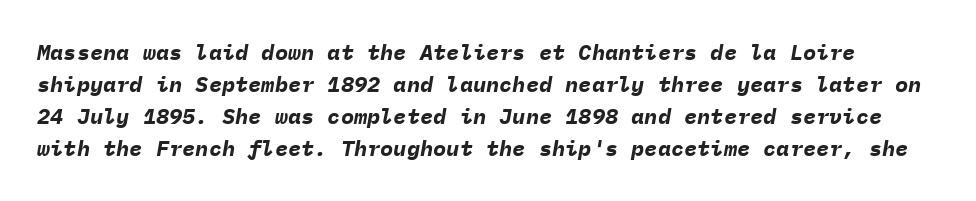
{"italic": "yes", "lean": "right", "slant_degrees": 9, "bold": "yes", "underline": "no", "line_spacing": "normal", "line_spacing_ratio": 1.46, "letter_spacing": "normal", "letter_spacing_em": 0.0, "glyph_px": 22}
